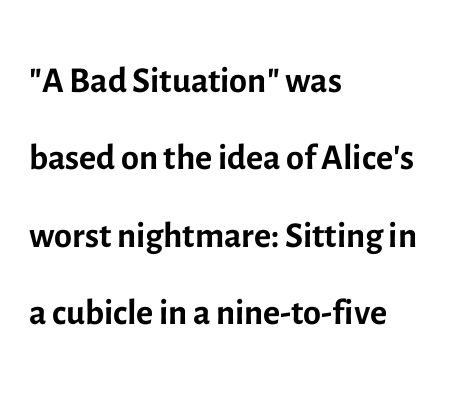
Q: Is the text bold? A: No.
Q: Is the text italic (slanted)? A: No, it is upright.
Q: Is the typeface a serif or a sans-serif typeface? A: Sans-serif.
Q: Is the text underlined? A: No.
Q: How is the paragraph aligned? A: Left-aligned.
Q: Is the spacing between letters normal or unusually wide? A: Normal.
Q: Is the spacing between lines tight, normal or loose? A: Normal.
Q: Width (condensed, normal, or wide)? A: Normal.
Q: x-height? A: Medium.
Q: Monospaced? A: No.
